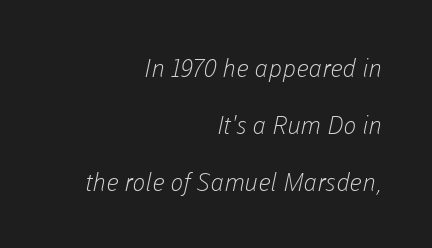
Weight: not bold — regular or lighter. The face used here is rendered with its standard letterfit. Short and long lines alike share a common ending point at right. The space directly below the letters is spotless. The rendering uses a large line-height, opening up the rows.
